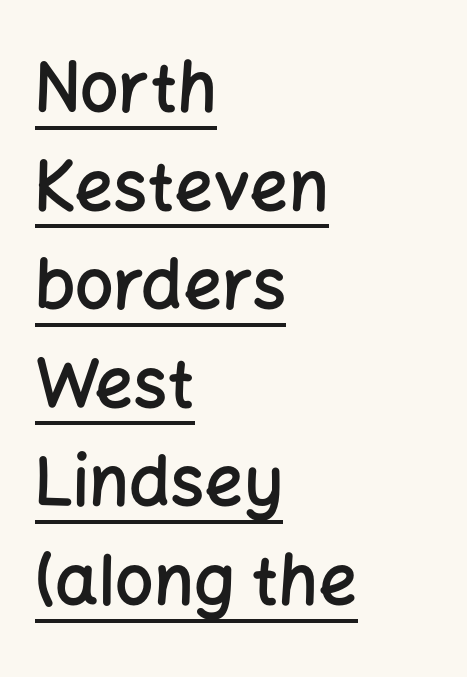
The image shows 68 px semibold sans-serif type, upright; set left-aligned, normal line spacing (1.45x), normal letter spacing, underlined; low stroke contrast and a medium x-height.
